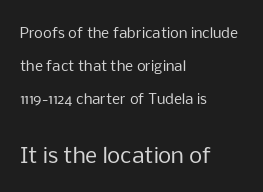
The image shows 21 px text type, upright; set left-aligned, loose line spacing (2.37x), normal letter spacing, not underlined; the second (bottom) block is 1.5x larger.
